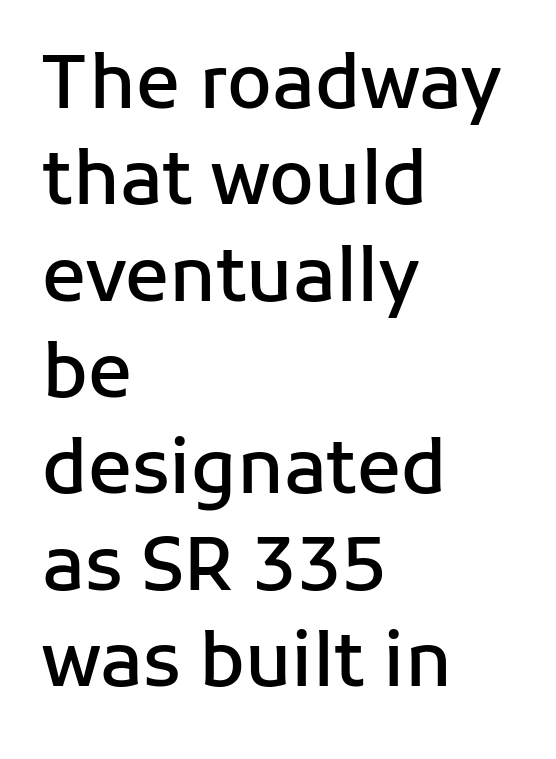
Q: Is the text bold? A: Semi-bold.
Q: Is the text italic (slanted)? A: No, it is upright.
Q: Is the typeface a serif or a sans-serif typeface? A: Sans-serif.
Q: Is the text underlined? A: No.
Q: How is the paragraph aligned? A: Left-aligned.
Q: Is the spacing between letters normal or unusually wide? A: Normal.
Q: Is the spacing between lines tight, normal or loose? A: Normal.
Q: Width (condensed, normal, or wide)? A: Normal.
Q: Stroke contrast? A: Low.
Q: x-height? A: Medium.
Q: Monospaced? A: No.
